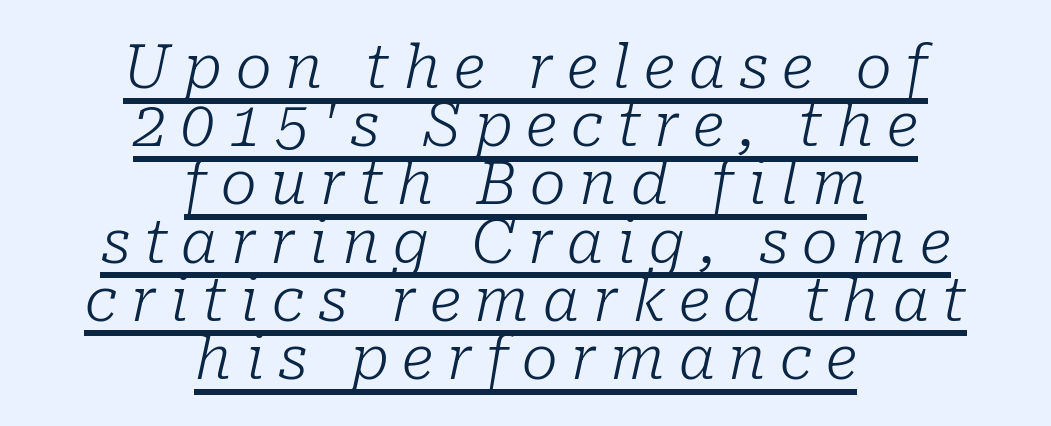
{"serif": "yes", "italic": "yes", "lean": "right", "slant_degrees": 10, "bold": "no", "weight": "light", "width": "normal", "stroke_contrast": "low", "x_height": "medium", "monospaced": "no", "underline": "yes", "align": "center", "line_spacing": "tight", "line_spacing_ratio": 0.97, "letter_spacing": "wide", "letter_spacing_em": 0.23, "glyph_px": 60}
